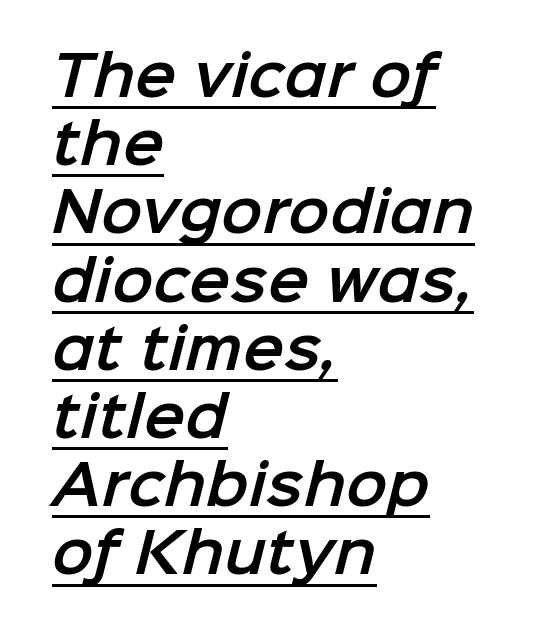
Q: Is the typeface a serif or a sans-serif typeface? A: Sans-serif.
Q: Is the text underlined? A: Yes.
Q: How is the paragraph aligned? A: Left-aligned.
Q: Is the spacing between letters normal or unusually wide? A: Normal.
Q: Width (condensed, normal, or wide)? A: Normal.
Q: Stroke contrast? A: Low.
Q: x-height? A: Medium.
Q: Monospaced? A: No.
